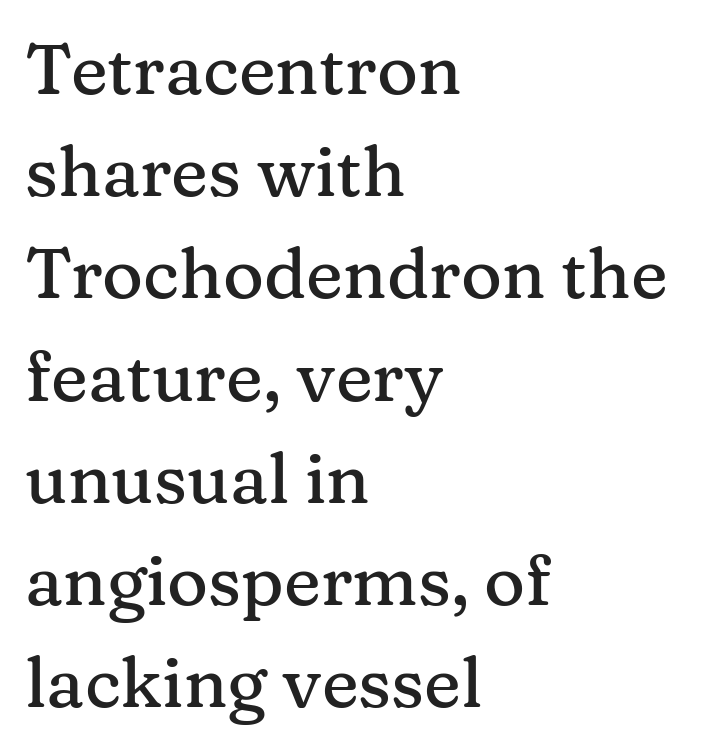
Q: Is the text italic (slanted)? A: No, it is upright.
Q: Is the typeface a serif or a sans-serif typeface? A: Serif.
Q: Is the text underlined? A: No.
Q: How is the paragraph aligned? A: Left-aligned.
Q: Is the spacing between letters normal or unusually wide? A: Normal.
Q: Is the spacing between lines tight, normal or loose? A: Normal.
Q: Width (condensed, normal, or wide)? A: Normal.
Q: Stroke contrast? A: Medium.
Q: x-height? A: Medium.
Q: Monospaced? A: No.
